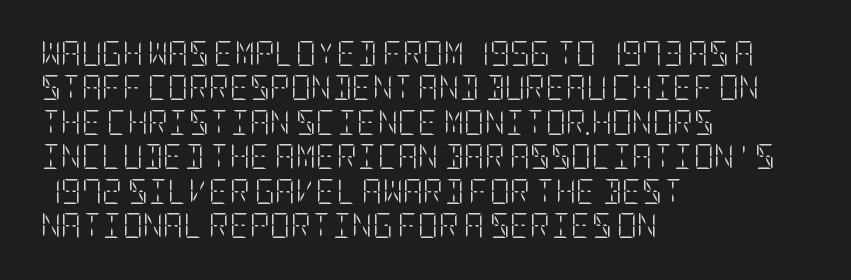
Q: Is the text bold? A: No.
Q: Is the text italic (slanted)? A: No, it is upright.
Q: Is the text underlined? A: No.
Q: How is the paragraph aligned? A: Left-aligned.
Q: Is the spacing between letters normal or unusually wide? A: Normal.
Q: Is the spacing between lines tight, normal or loose? A: Normal.
